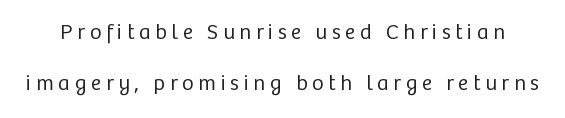
Q: Is the text bold? A: No.
Q: Is the text italic (slanted)? A: No, it is upright.
Q: Is the text underlined? A: No.
Q: Is the spacing between letters normal or unusually wide? A: Unusually wide.
Q: Is the spacing between lines tight, normal or loose? A: Loose.
